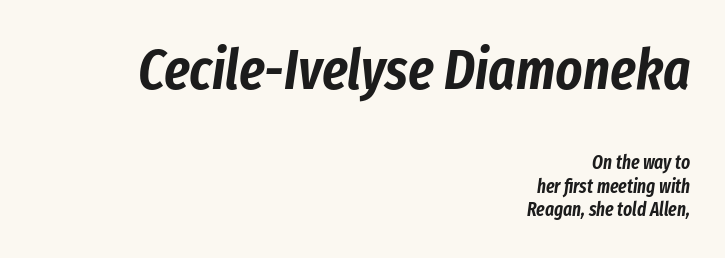
Q: Is the text italic (slanted)? A: Yes, it leans right by about 8 degrees.
Q: Is the text underlined? A: No.
Q: How is the paragraph aligned? A: Right-aligned.
Q: Is the spacing between letters normal or unusually wide? A: Normal.
Q: Which block of text is set in a larger size, the first (top) or the second (bottom)? A: The first (top) one.
Q: Width (condensed, normal, or wide)? A: Condensed.
Q: Stroke contrast? A: Low.
Q: x-height? A: Medium.
Q: Monospaced? A: No.
